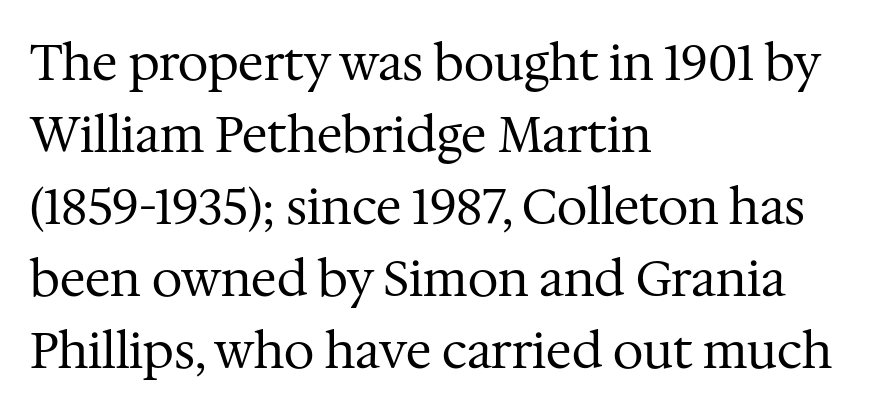
The image shows 49 px regular-weight serif type, upright; set left-aligned, normal line spacing (1.47x), normal letter spacing, not underlined; medium stroke contrast and a medium x-height.
